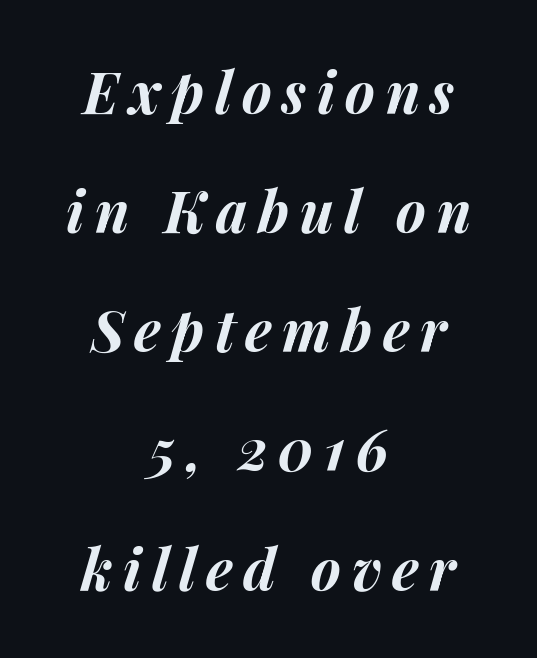
The image shows 57 px bold type, italic (leaning right); set centered, loose line spacing (2.09x), not underlined; medium stroke contrast and a medium x-height.
